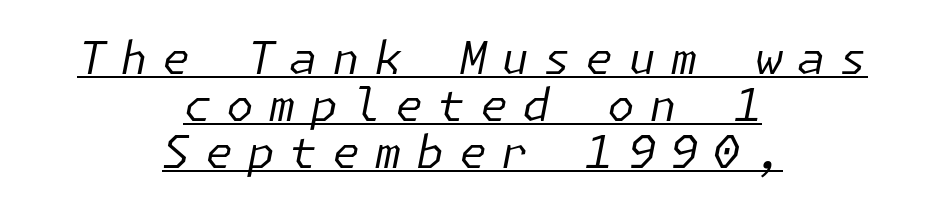
If you measured baseline to baseline, you'd find a short distance. Decoration check: the copy is underlined. The tracking reads as deliberately expanded to a designer's eye. If you folded the block vertically in half, each line would mirror itself in length.
